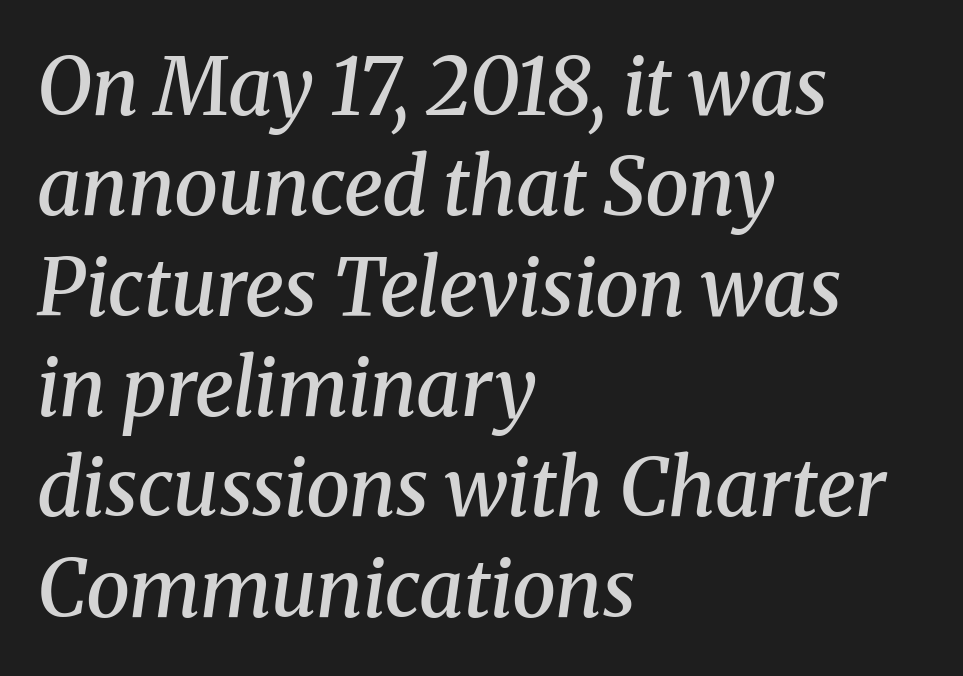
Q: Is the text bold? A: Semi-bold.
Q: Is the text italic (slanted)? A: Yes, it leans right by about 8 degrees.
Q: Is the typeface a serif or a sans-serif typeface? A: Serif.
Q: Is the text underlined? A: No.
Q: How is the paragraph aligned? A: Left-aligned.
Q: Is the spacing between letters normal or unusually wide? A: Normal.
Q: Is the spacing between lines tight, normal or loose? A: Normal.
Q: Width (condensed, normal, or wide)? A: Normal.
Q: Stroke contrast? A: Medium.
Q: x-height? A: Medium.
Q: Monospaced? A: No.
